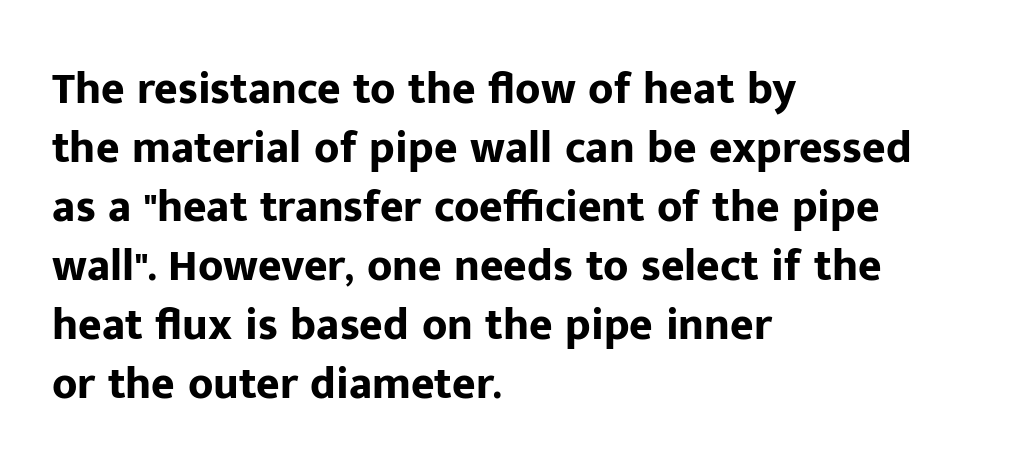
As a designer I'd log this as weight 700, bold. Underline: absent. Upright lettering throughout. Nope, no serifs anywhere on these letters.
